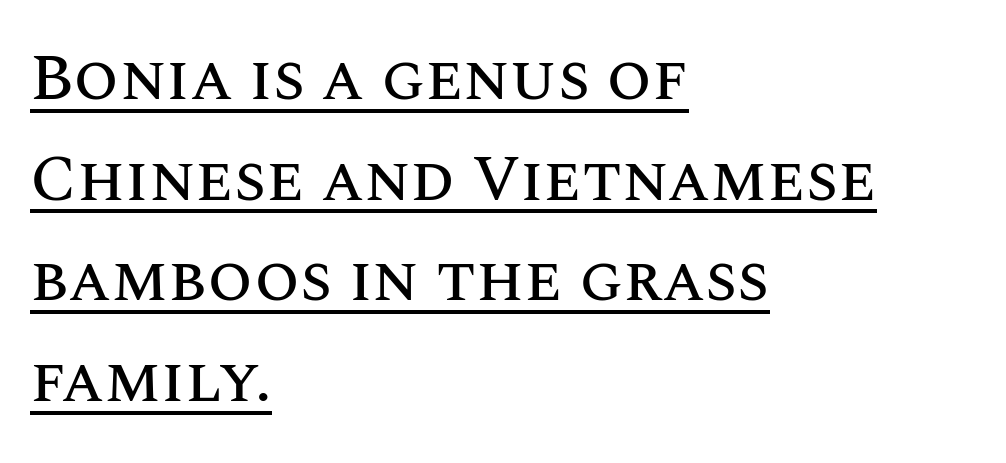
Q: Is the text italic (slanted)? A: No, it is upright.
Q: Is the text underlined? A: Yes.
Q: How is the paragraph aligned? A: Left-aligned.
Q: Is the spacing between letters normal or unusually wide? A: Normal.
Q: Is the spacing between lines tight, normal or loose? A: Normal.
Q: Width (condensed, normal, or wide)? A: Normal.
Q: Stroke contrast? A: Medium.
Q: x-height? A: Large.
Q: Monospaced? A: No.
